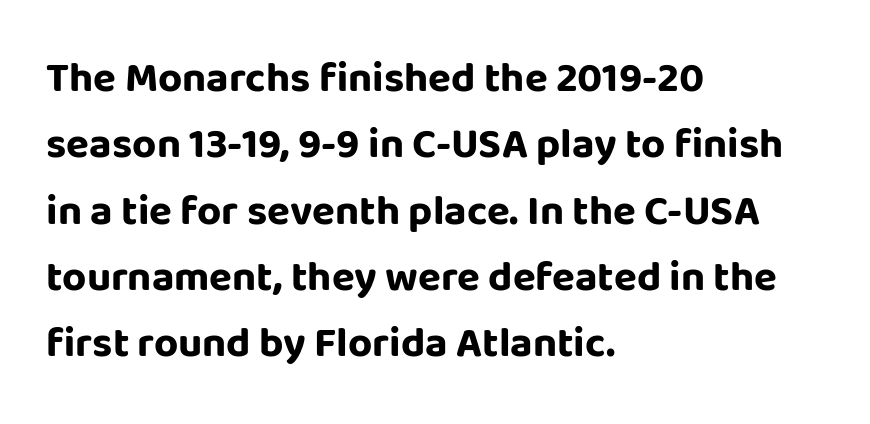
The passage shown is typed in a proportional face where columns would drift. The paragraph shown leans on its left margin. A typesetter would call this zero additional tracking. Vertical spacing — default.
